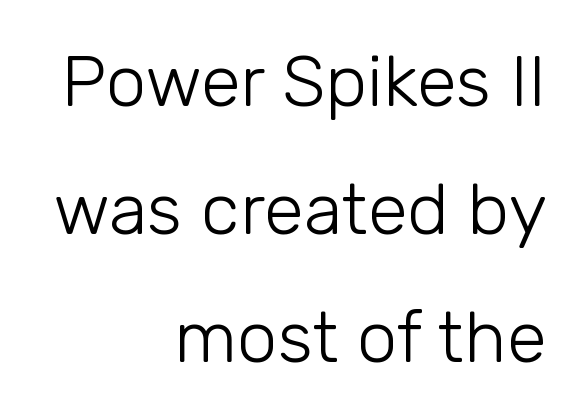
The image shows 72 px light sans-serif type, upright; set right-aligned, line spacing 1.78x, normal letter spacing, not underlined; low stroke contrast and a medium x-height.
